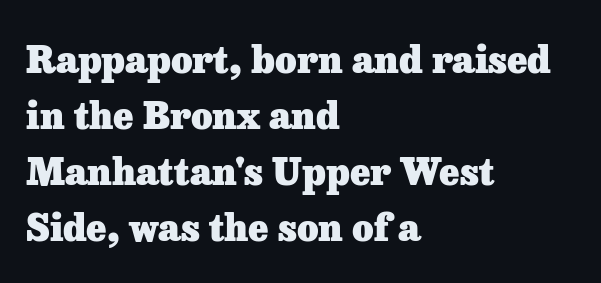
{"serif": "yes", "italic": "no", "bold": "yes", "weight": "heavy", "width": "normal", "stroke_contrast": "low", "x_height": "medium", "monospaced": "no", "underline": "no", "align": "left", "line_spacing": "normal", "line_spacing_ratio": 1.51, "letter_spacing": "normal", "letter_spacing_em": 0.0, "glyph_px": 37}
